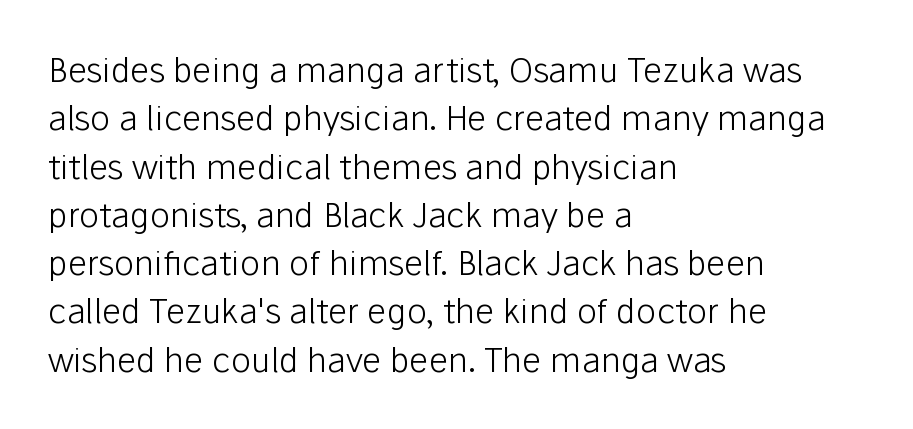
The letters advance in unequal steps, a hallmark of proportional type. Nope, no serifs anywhere on these letters. The letters sit at their default tracking, neither squeezed nor spread. Visually the block forms a straight wall on the left and a jagged coastline on the right. No italicization has been applied; the sample stays upright.
